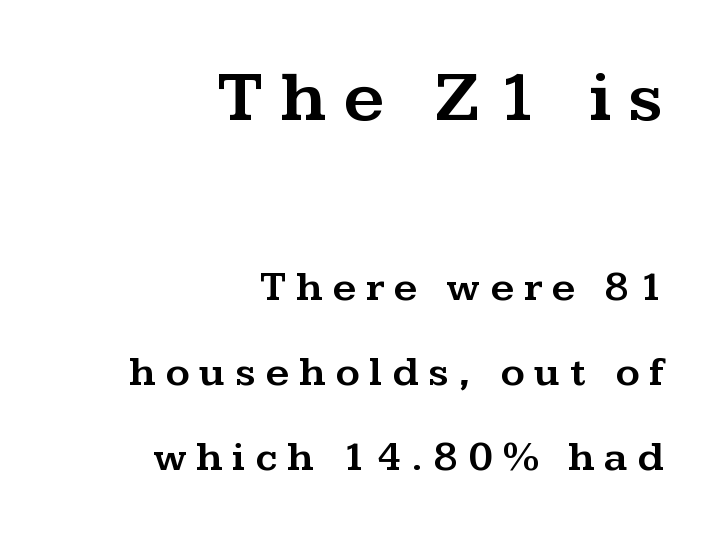
The glyphs in this specimen are seriffed. The more generous point size was reserved for the upper chunk. Proportional: the letters do not fall into vertical columns. Reading down the column, the eye jumps a long way to each next line. Is the letter spacing exaggerated? Yes — the characters are pushed far apart.
